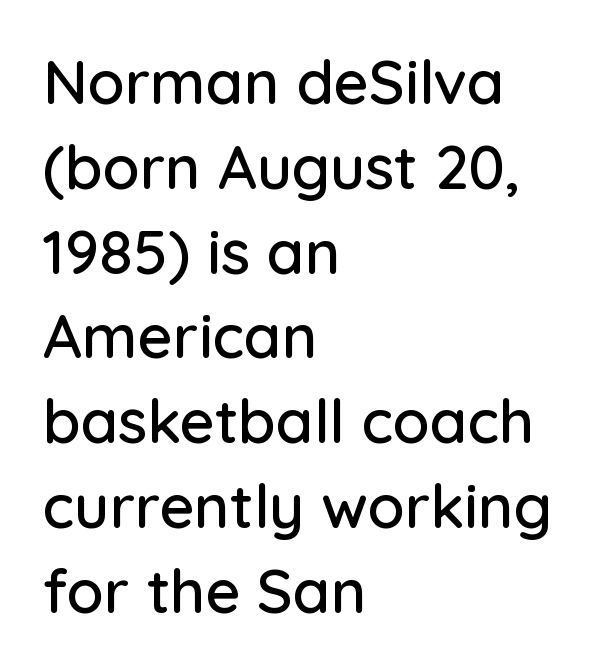
Line starts are locked; line ends wander. Leading matches the norm, producing a regular column. This is roman type, the default non-slanted kind. The glyphs are unaccompanied by any horizontal stroke below them. A typesetter would label this face a sans.
